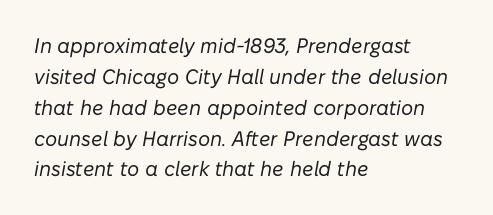
The image shows 21 px text type, italic (leaning right); set left-aligned, normal line spacing (1.47x), normal letter spacing, not underlined.
